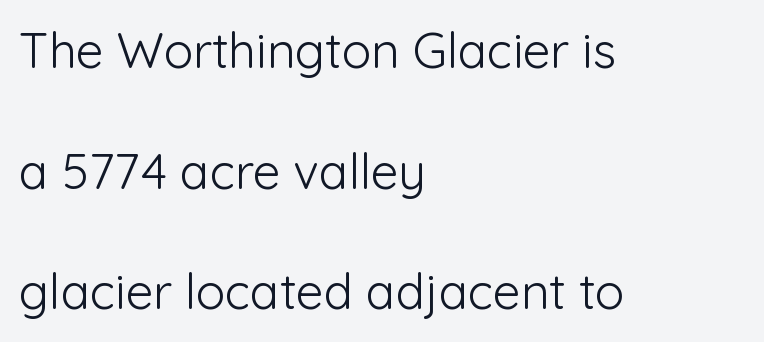
{"serif": "no", "italic": "no", "bold": "no", "weight": "light", "width": "normal", "stroke_contrast": "low", "x_height": "medium", "monospaced": "no", "underline": "no", "align": "left", "line_spacing": "loose", "line_spacing_ratio": 2.46, "letter_spacing": "normal", "letter_spacing_em": 0.0, "glyph_px": 49}
